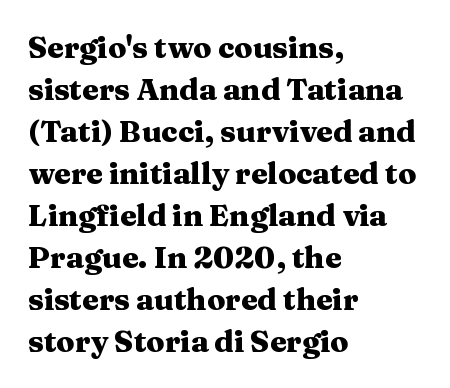
Q: Is the text bold? A: Yes.
Q: Is the text italic (slanted)? A: No, it is upright.
Q: Is the typeface a serif or a sans-serif typeface? A: Serif.
Q: Is the text underlined? A: No.
Q: How is the paragraph aligned? A: Left-aligned.
Q: Is the spacing between letters normal or unusually wide? A: Normal.
Q: Is the spacing between lines tight, normal or loose? A: Normal.
Q: Width (condensed, normal, or wide)? A: Wide.
Q: Stroke contrast? A: Medium.
Q: x-height? A: Medium.
Q: Monospaced? A: No.
